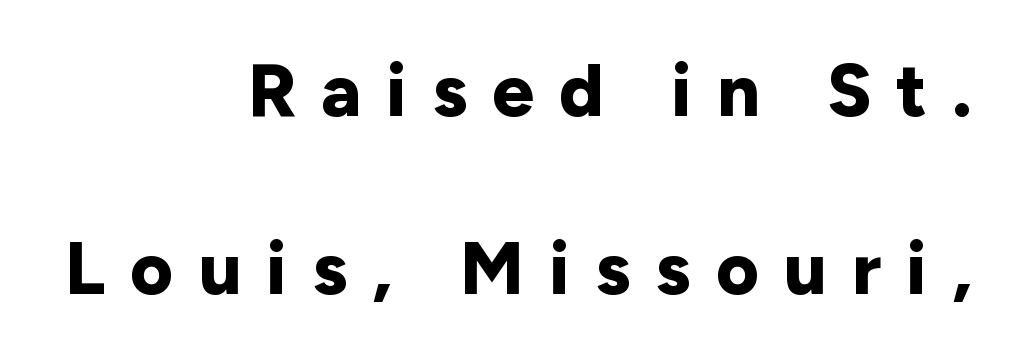
The axis of the letterforms is exactly vertical. Someone cranked the tracking dial way up on this one. Plenty of ink on the page — the face is bold. Note the varied advance widths — an 'i' is clearly narrower than an 'm'. These lines are composed in type without serifs.
